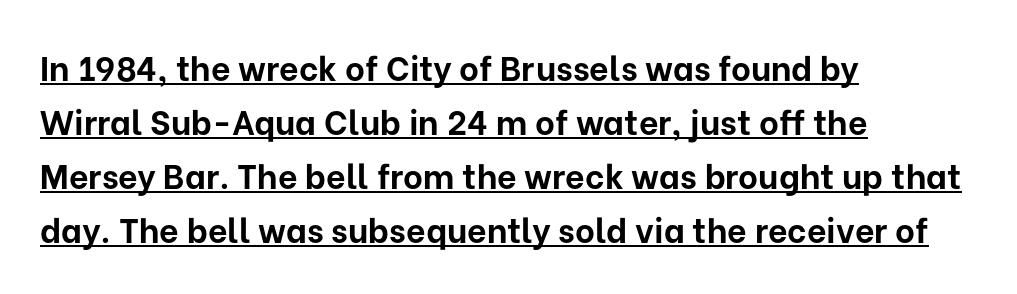
The image shows 34 px bold sans-serif type, upright; set left-aligned, normal line spacing (1.59x), normal letter spacing, underlined; low stroke contrast and a medium x-height.
